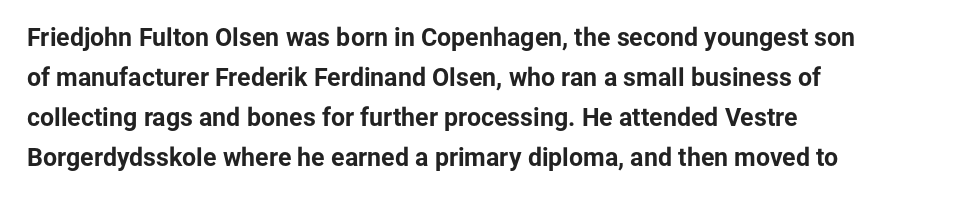
Tracking value appears to be zero — textbook default spacing. The text block is weighted toward the left margin, trailing off unevenly rightward. Posture: straight, roman, zero tilt. Regarding leading, the lines here are spaced in the standard way. Honestly, there is no underline to notice here at all. Thick stems and heavy bowls — unmistakably bold.
